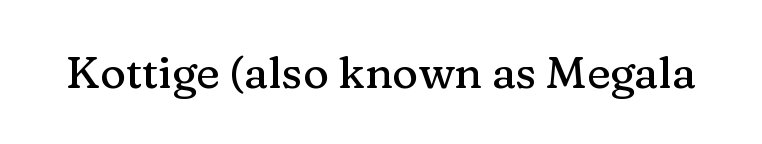
The specimen reads as upright at a glance. Spacing verdict: proportional, widths tailored to each character. The text was rendered using a seriffed face with decorative stroke endings. Bare-footed words on every line.
